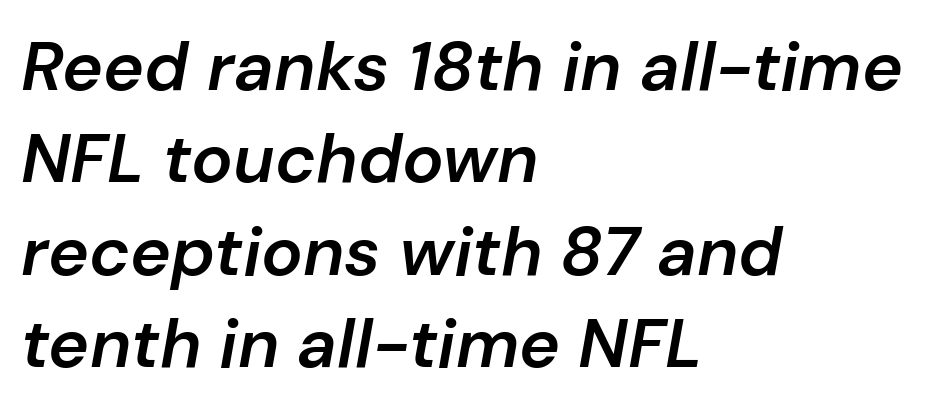
{"italic": "yes", "lean": "right", "slant_degrees": 10, "bold": "semi", "weight": "semibold", "width": "normal", "stroke_contrast": "low", "x_height": "medium", "monospaced": "no", "underline": "no", "align": "left", "line_spacing": "normal", "line_spacing_ratio": 1.34, "letter_spacing": "normal", "letter_spacing_em": 0.0, "glyph_px": 69}
